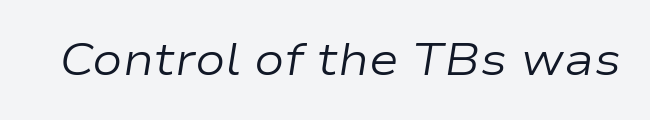
Q: Is the text bold? A: No.
Q: Is the text italic (slanted)? A: Yes, it leans right by about 9 degrees.
Q: Is the text underlined? A: No.
Q: Is the spacing between letters normal or unusually wide? A: Normal.
Q: Width (condensed, normal, or wide)? A: Wide.
Q: Stroke contrast? A: Low.
Q: x-height? A: Medium.
Q: Monospaced? A: No.
